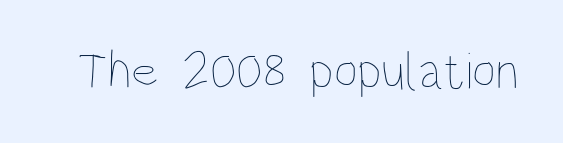
The horizontal fit of the characters is conventional and even. Letters have the restrained weight of plain body copy at most. The area under the type is left untouched. Nope, not italic — everything's standing straight. Here the designer chose a conventional face with non-uniform glyph widths.
